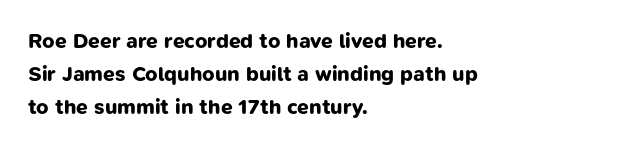
Q: Is the text bold? A: Yes.
Q: Is the text underlined? A: No.
Q: How is the paragraph aligned? A: Left-aligned.
Q: Is the spacing between letters normal or unusually wide? A: Normal.
Q: Is the spacing between lines tight, normal or loose? A: Normal.
